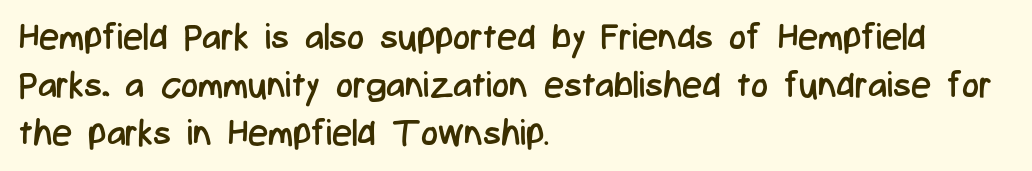
Short and long lines alike share a common starting point at left. Underlining? Definitely not there. Font category for this specimen: sans-serif. Proportional: the letters do not fall into vertical columns. The rendering keeps characters at their native spacing. No chunkiness to these letters — they're not bold.
